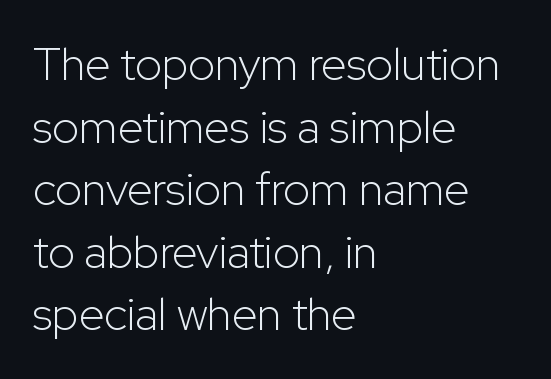
Q: Is the text bold? A: No.
Q: Is the text italic (slanted)? A: No, it is upright.
Q: Is the typeface a serif or a sans-serif typeface? A: Sans-serif.
Q: Is the text underlined? A: No.
Q: How is the paragraph aligned? A: Left-aligned.
Q: Is the spacing between letters normal or unusually wide? A: Normal.
Q: Is the spacing between lines tight, normal or loose? A: Normal.
Q: Width (condensed, normal, or wide)? A: Normal.
Q: Stroke contrast? A: Low.
Q: x-height? A: Medium.
Q: Monospaced? A: No.
